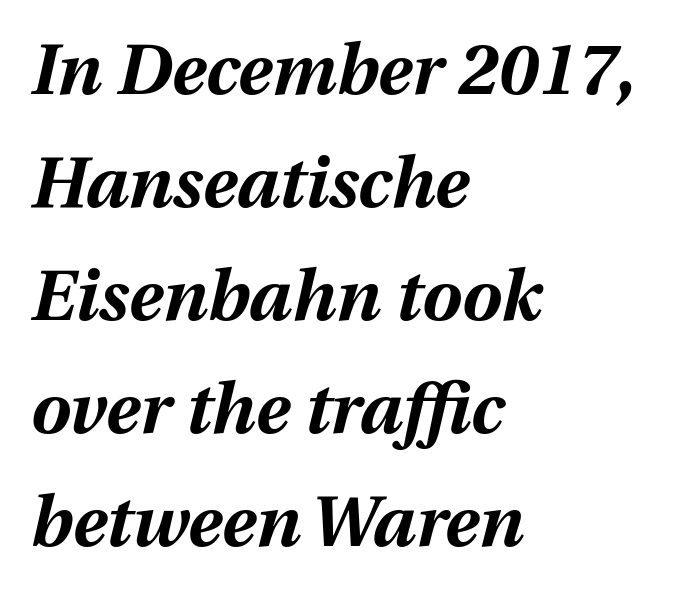
The image shows 71 px bold type, italic (leaning right); set left-aligned, normal line spacing (1.59x), normal letter spacing, not underlined; medium stroke contrast and a medium x-height.
